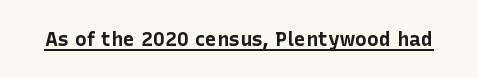
{"italic": "no", "bold": "yes", "underline": "yes", "letter_spacing": "normal", "letter_spacing_em": 0.0, "glyph_px": 20}
